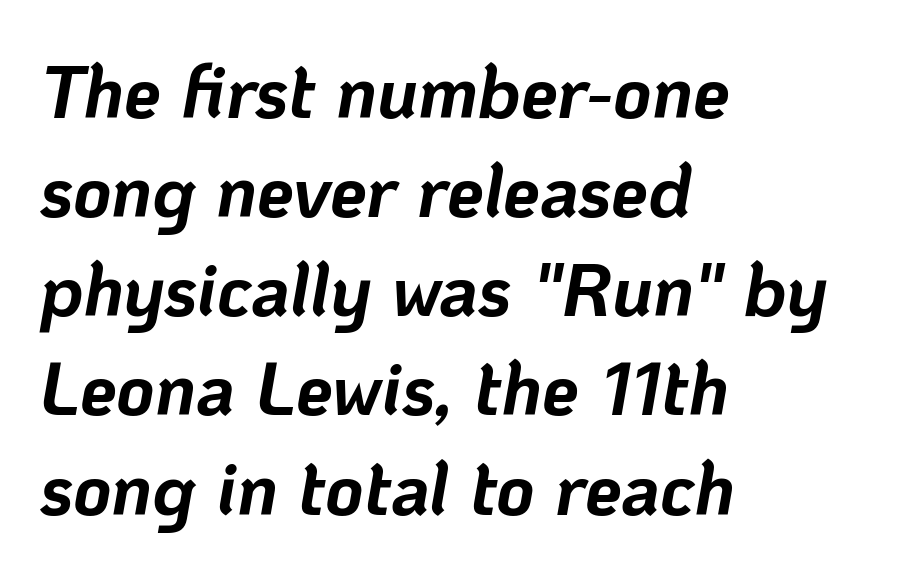
The image shows 74 px bold type, italic (leaning right); set left-aligned, normal line spacing (1.34x), normal letter spacing, not underlined; low stroke contrast and a medium x-height.
